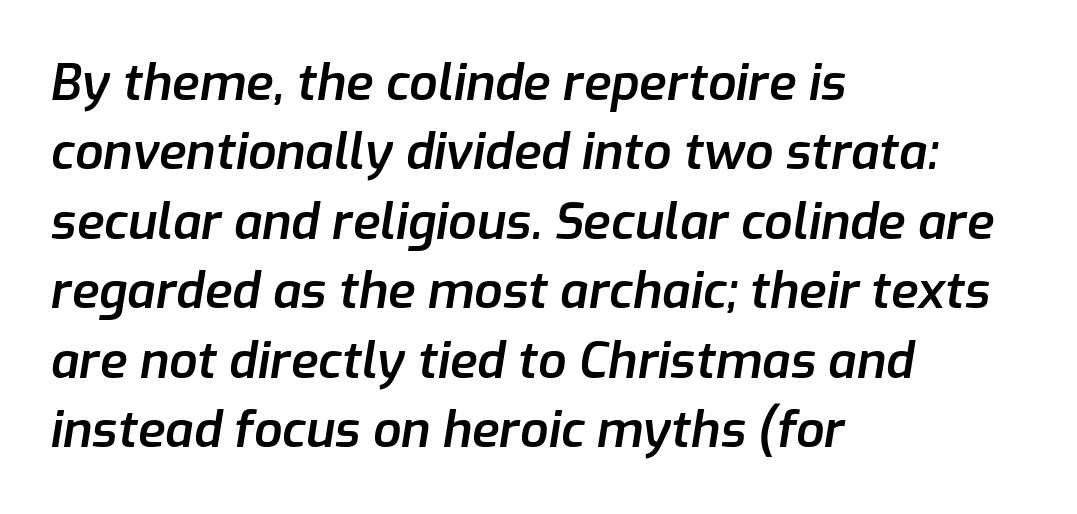
This block has exactly the height ordinary leading produces. Proportional: the letters do not fall into vertical columns. This sample is left-justified, so line endings fall wherever the words run out. Caption: standard tracking, unaltered. Check under the words: just untouched page. A somewhat darkened texture: the type is semibold rather than bold.
